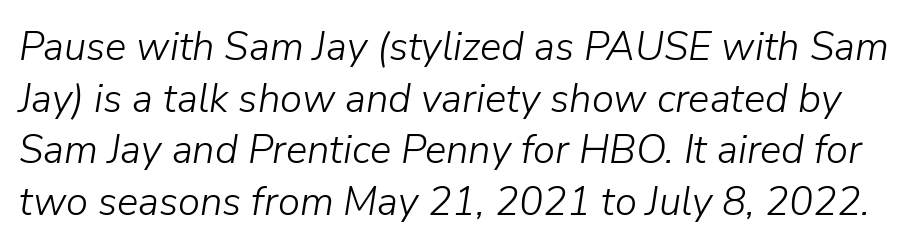
{"italic": "yes", "lean": "right", "slant_degrees": 9, "bold": "no", "weight": "light", "width": "normal", "stroke_contrast": "low", "x_height": "medium", "monospaced": "no", "underline": "no", "line_spacing": "normal", "line_spacing_ratio": 1.29, "letter_spacing": "normal", "letter_spacing_em": 0.0, "glyph_px": 40}
